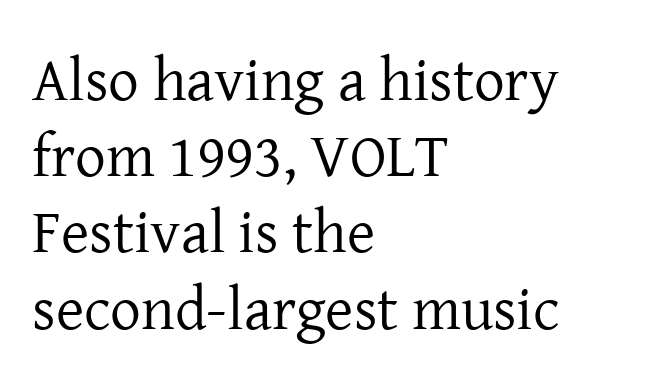
The image shows 61 px regular-weight serif type, upright; set left-aligned, normal line spacing (1.25x), normal letter spacing, not underlined; low stroke contrast and a medium x-height.
